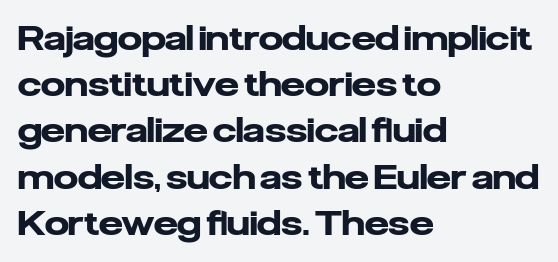
Each letter keeps its own natural width here, so spacing adapts to shape. Students, this is bold: see how much ink each stroke carries. The passage shown is typeset with a sans-serif family. The setting favours the left margin, as ordinary paragraphs usually do. Nope, not italic — everything's standing straight. The specimen omits any rule beneath the text block's lines.
